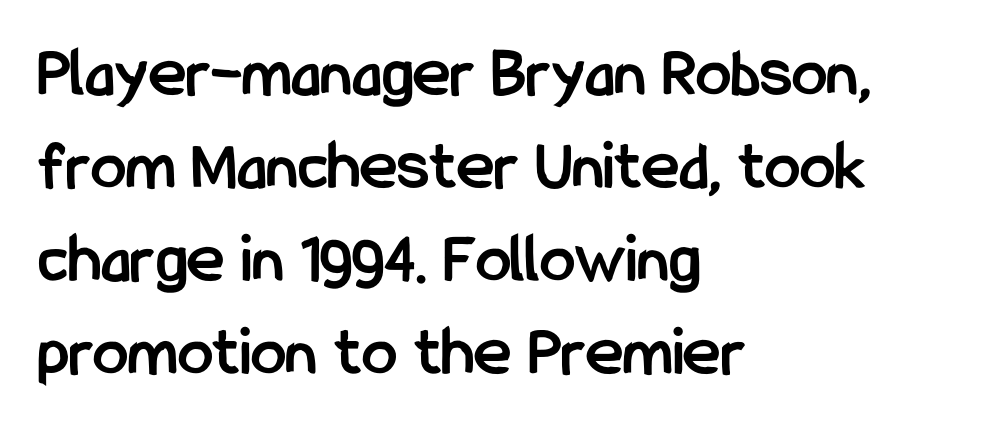
Q: Is the text bold? A: Yes.
Q: Is the text italic (slanted)? A: No, it is upright.
Q: Is the typeface a serif or a sans-serif typeface? A: Sans-serif.
Q: Is the text underlined? A: No.
Q: How is the paragraph aligned? A: Left-aligned.
Q: Is the spacing between letters normal or unusually wide? A: Normal.
Q: Is the spacing between lines tight, normal or loose? A: Normal.
Q: Width (condensed, normal, or wide)? A: Condensed.
Q: Stroke contrast? A: Low.
Q: x-height? A: Medium.
Q: Monospaced? A: No.
